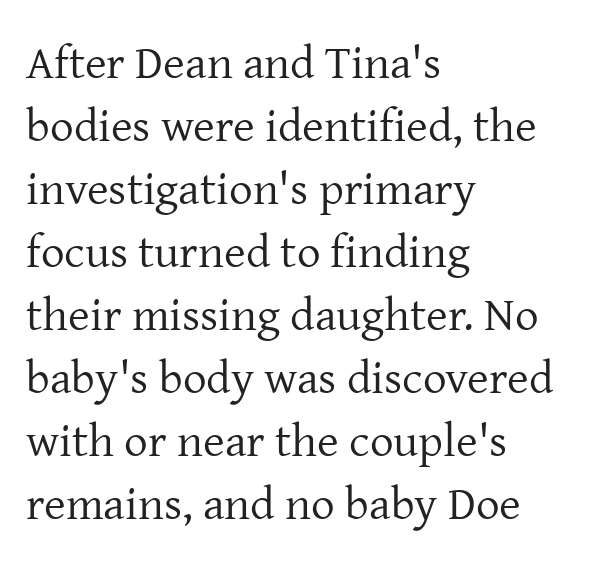
The image shows 47 px regular-weight serif type, upright; set left-aligned, normal line spacing (1.34x), normal letter spacing, not underlined; low stroke contrast and a medium x-height.
